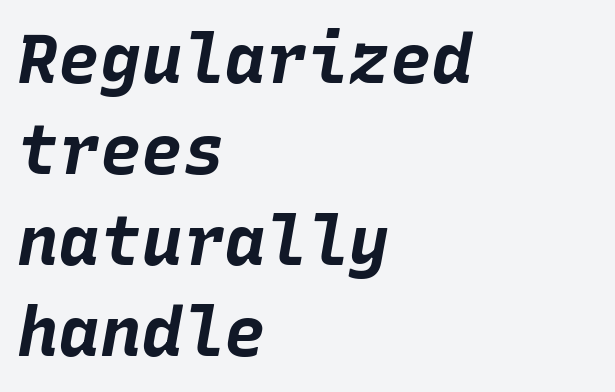
Q: Is the text bold? A: Yes.
Q: Is the text italic (slanted)? A: Yes, it leans right by about 10 degrees.
Q: Is the text underlined? A: No.
Q: How is the paragraph aligned? A: Left-aligned.
Q: Is the spacing between letters normal or unusually wide? A: Normal.
Q: Is the spacing between lines tight, normal or loose? A: Normal.
Q: Width (condensed, normal, or wide)? A: Normal.
Q: Stroke contrast? A: Low.
Q: x-height? A: Large.
Q: Monospaced? A: Yes.
